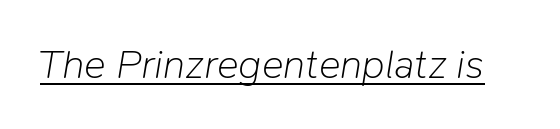
The image shows 41 px light type, italic (leaning right); set normal letter spacing, underlined; low stroke contrast and a medium x-height.
